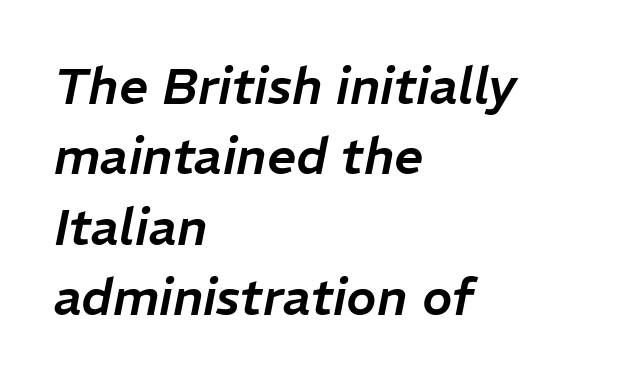
Layout note: lines flush left. Quick note: interline space is typical. These lines are rendered in a variable-pitch font. No extra tracking has been applied to these lines.
